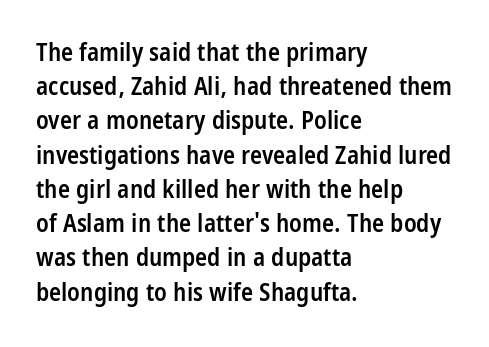
Compared with typical body copy, the letter spacing here is the same. Words float on clear page, feet unadorned. This is the regular roman posture of the typeface. The strokes are fattened partway — semibold, not bold.
